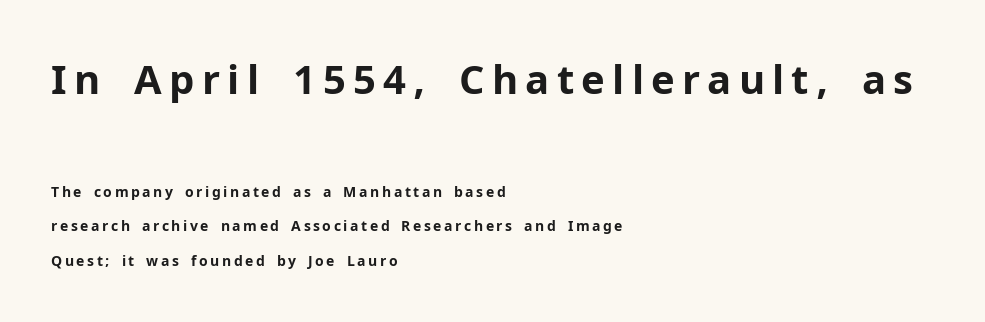
The image shows 40 px bold sans-serif type, upright; set left-aligned, loose line spacing (2.47x), not underlined; the first (top) block is 2.86x larger; low stroke contrast and a medium x-height.
